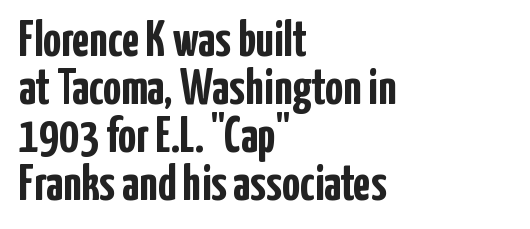
{"serif": "no", "italic": "no", "bold": "yes", "weight": "semibold", "width": "condensed", "stroke_contrast": "low", "x_height": "medium", "monospaced": "no", "underline": "no", "align": "left", "line_spacing": "tight", "line_spacing_ratio": 0.96, "letter_spacing": "normal", "letter_spacing_em": 0.0, "glyph_px": 50}
